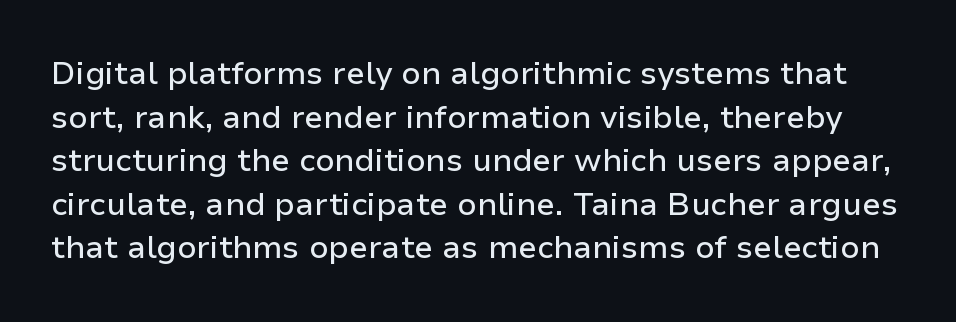
{"serif": "no", "italic": "no", "width": "normal", "stroke_contrast": "low", "x_height": "medium", "monospaced": "no", "underline": "no", "line_spacing": "normal", "line_spacing_ratio": 1.36, "letter_spacing": "normal", "letter_spacing_em": 0.0, "glyph_px": 32}
